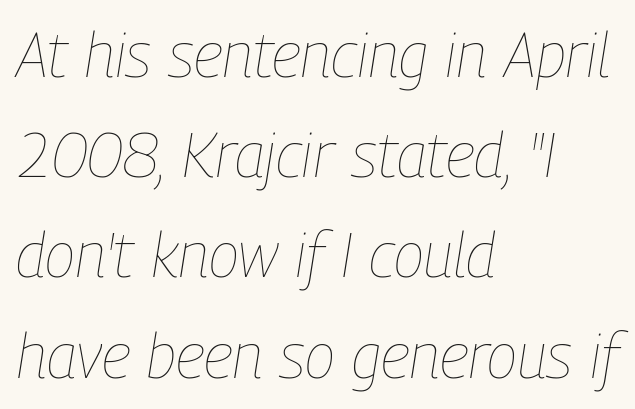
Q: Is the text bold? A: No.
Q: Is the text italic (slanted)? A: Yes, it leans right by about 9 degrees.
Q: Is the text underlined? A: No.
Q: How is the paragraph aligned? A: Left-aligned.
Q: Is the spacing between letters normal or unusually wide? A: Normal.
Q: Is the spacing between lines tight, normal or loose? A: Normal.
Q: Width (condensed, normal, or wide)? A: Condensed.
Q: Stroke contrast? A: Low.
Q: x-height? A: Medium.
Q: Monospaced? A: No.
